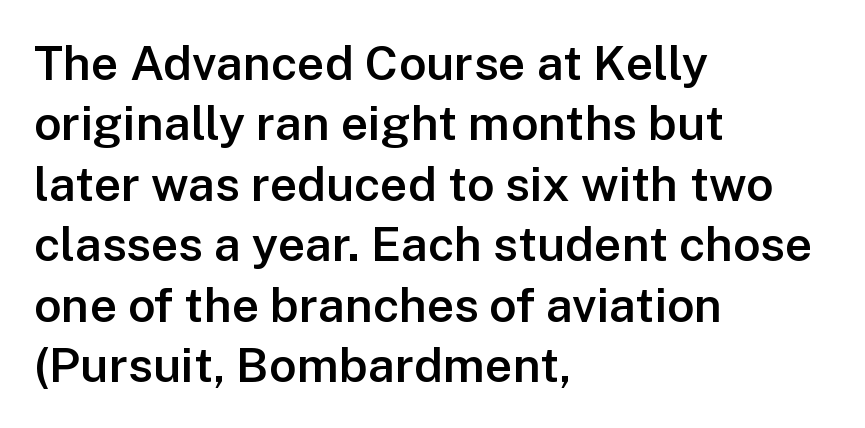
The image shows 48 px semibold sans-serif type, upright; set left-aligned, normal line spacing (1.26x), normal letter spacing, not underlined; low stroke contrast and a medium x-height.
